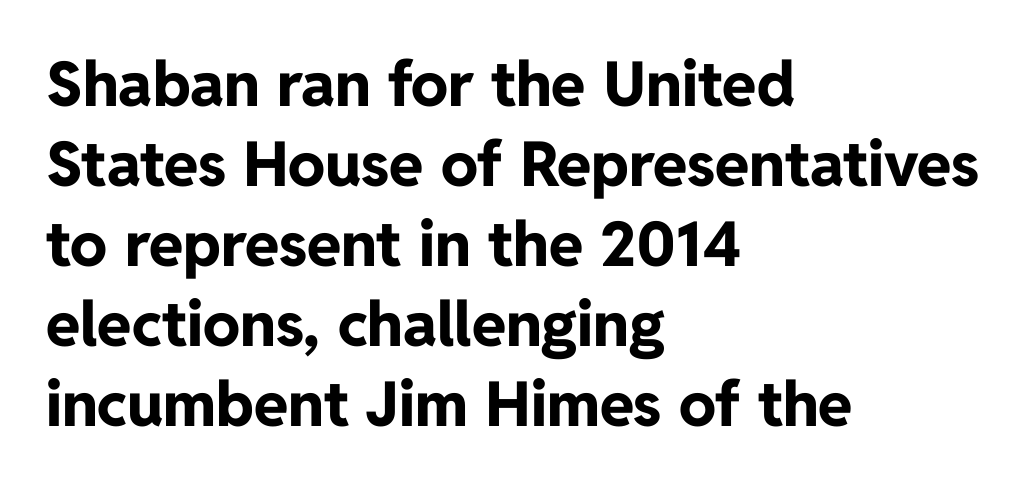
The image shows 62 px bold sans-serif type, upright; set left-aligned, normal line spacing (1.29x), normal letter spacing, not underlined; low stroke contrast and a medium x-height.
